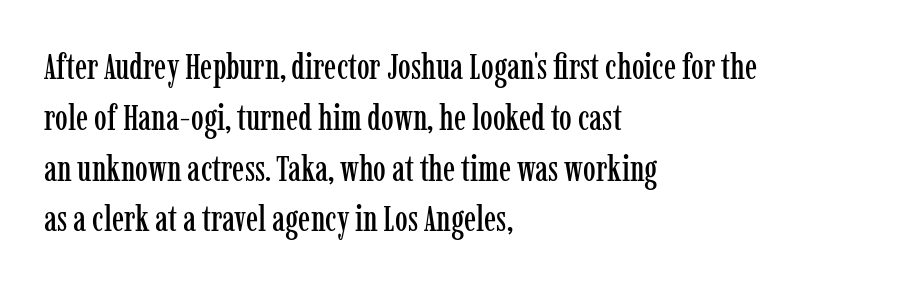
The image shows 36 px condensed serif type, upright; set left-aligned, normal line spacing (1.41x), normal letter spacing, not underlined; low stroke contrast and a medium x-height.
